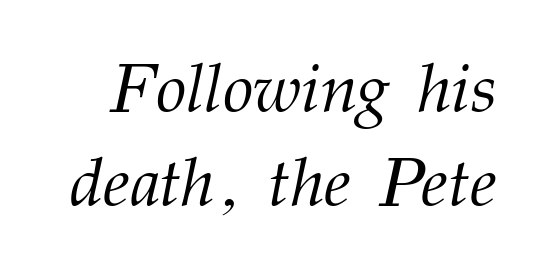
Line spacing here is normal. You can tell from the footed stems that serif type was used. This sample has the flowing, uneven cadence of proportional lettering. The string is rendered with underlining switched off. The axis of the letterforms is tilted away from vertical. The characters are drawn with everyday or finer stroke widths.
